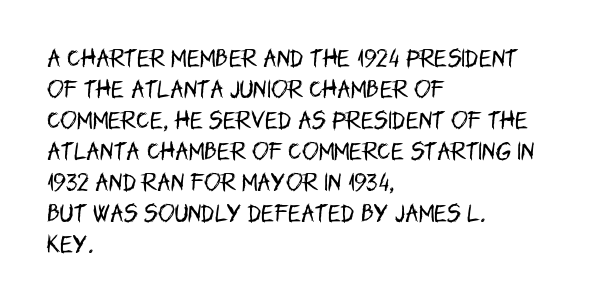
{"italic": "no", "bold": "no", "underline": "no", "align": "left", "line_spacing": "normal", "line_spacing_ratio": 1.55, "letter_spacing": "normal", "letter_spacing_em": 0.0, "glyph_px": 20}
